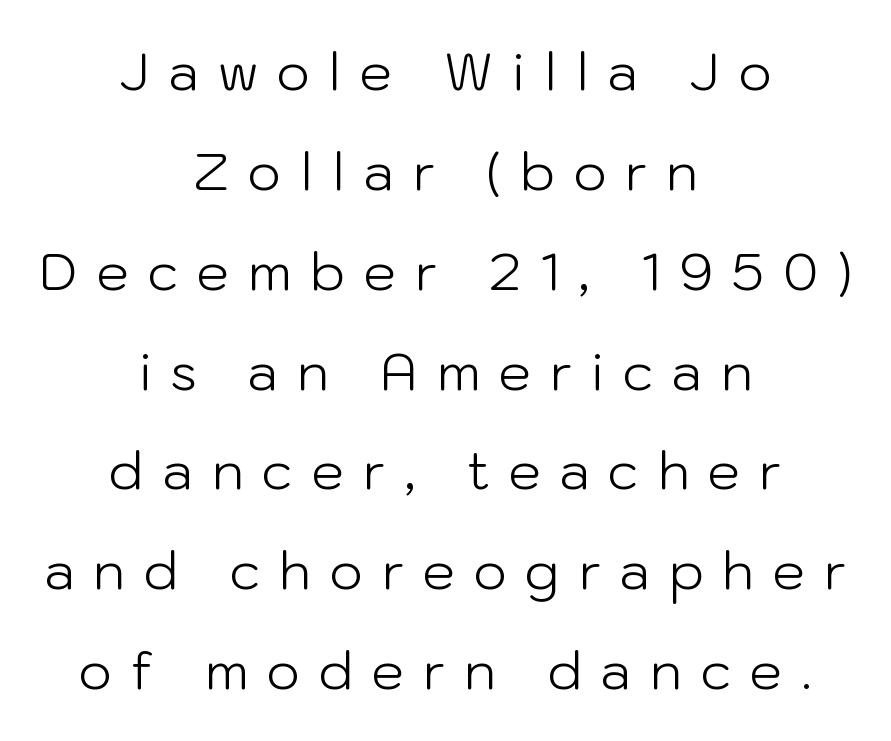
Q: Is the text bold? A: No.
Q: Is the text italic (slanted)? A: No, it is upright.
Q: Is the typeface a serif or a sans-serif typeface? A: Sans-serif.
Q: Is the text underlined? A: No.
Q: How is the paragraph aligned? A: Centered.
Q: Is the spacing between letters normal or unusually wide? A: Unusually wide.
Q: Is the spacing between lines tight, normal or loose? A: Loose.
Q: Width (condensed, normal, or wide)? A: Normal.
Q: Stroke contrast? A: Low.
Q: x-height? A: Medium.
Q: Monospaced? A: No.
